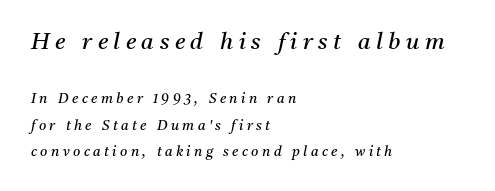
The image shows 23 px text type, italic (leaning right); set left-aligned, line spacing 1.87x, unusually wide letter spacing (+0.24 em), not underlined; the first (top) block is 1.64x larger.
